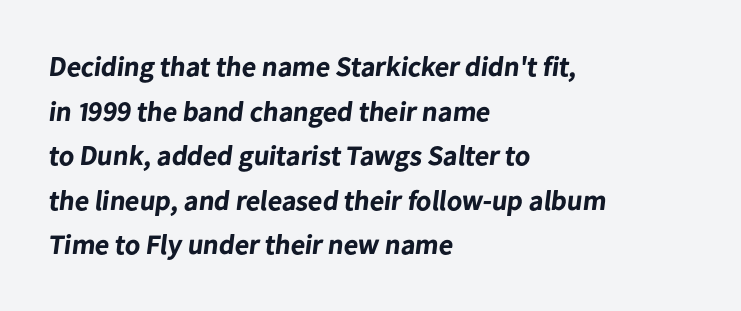
The image shows 28 px bold sans-serif type; set left-aligned, normal line spacing (1.59x), normal letter spacing, not underlined; low stroke contrast and a medium x-height.
